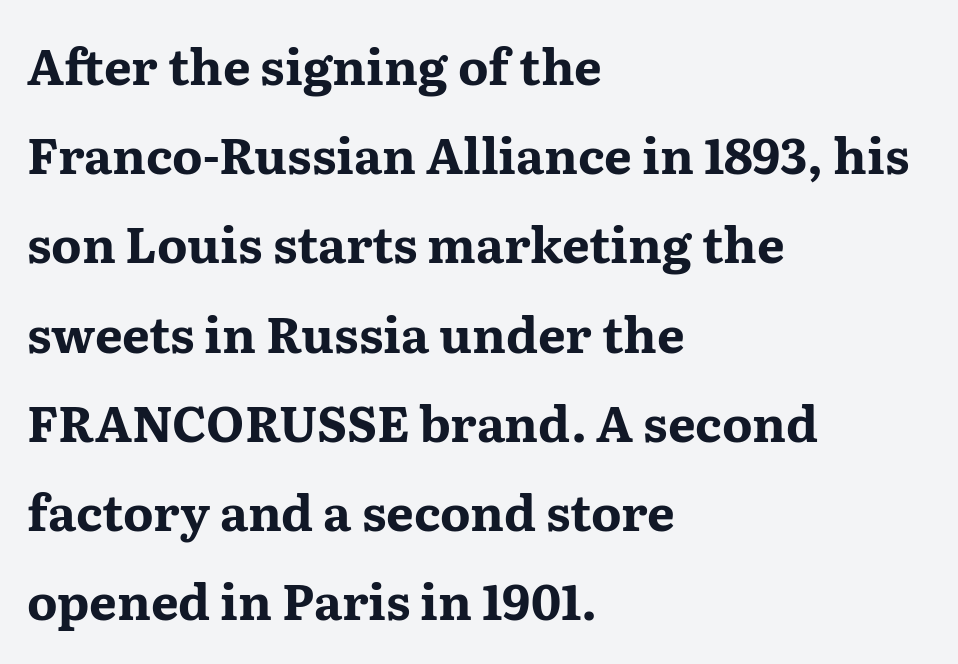
{"serif": "yes", "italic": "no", "bold": "yes", "weight": "bold", "width": "wide", "stroke_contrast": "medium", "x_height": "medium", "monospaced": "no", "underline": "no", "align": "left", "line_spacing_ratio": 1.82, "letter_spacing": "normal", "letter_spacing_em": 0.0, "glyph_px": 49}
